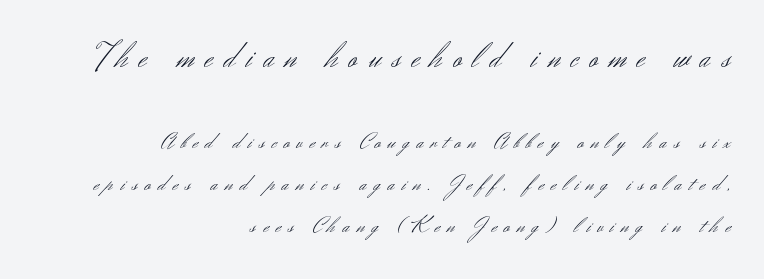
Right-aligned paragraph, ragged on the left. Large over small — that's the arrangement of the two blocks here. On a weight scale, this lands at 450 or below. The line texture is sparse and dotted thanks to wide tracking.
